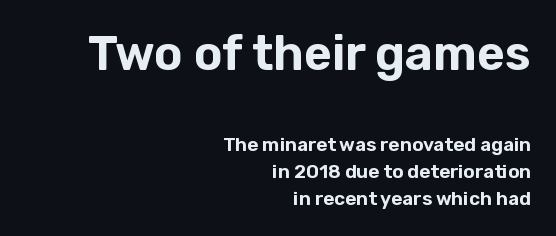
Q: Is the text italic (slanted)? A: No, it is upright.
Q: Is the typeface a serif or a sans-serif typeface? A: Sans-serif.
Q: Is the text underlined? A: No.
Q: How is the paragraph aligned? A: Right-aligned.
Q: Is the spacing between letters normal or unusually wide? A: Normal.
Q: Is the spacing between lines tight, normal or loose? A: Normal.
Q: Which block of text is set in a larger size, the first (top) or the second (bottom)? A: The first (top) one.
Q: Width (condensed, normal, or wide)? A: Normal.
Q: Stroke contrast? A: Low.
Q: x-height? A: Medium.
Q: Monospaced? A: No.
